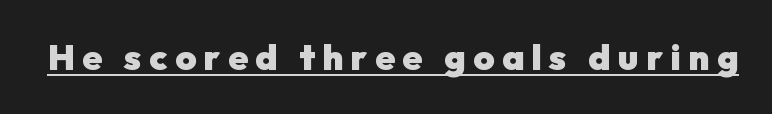
The image shows 36 px heavy sans-serif type, upright; set unusually wide letter spacing (+0.21 em), underlined; low stroke contrast and a medium x-height.
